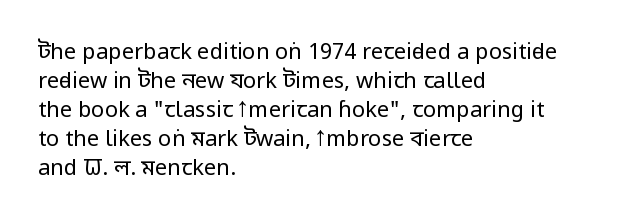
Tall strokes in this sample are plumb rather than angled. The passage shown has conventional tracking throughout. Every row of glyphs begins at an identical x-position on the left. A normal amount of white space separates one row of letters from the next. Type without underlining.
